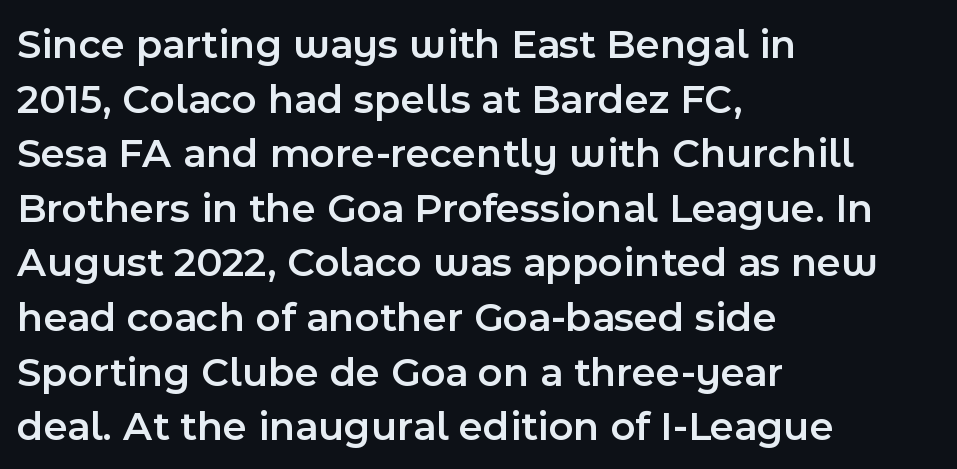
The image shows 42 px semibold sans-serif type, upright; set left-aligned, normal line spacing (1.3x), normal letter spacing, not underlined; a medium x-height.
